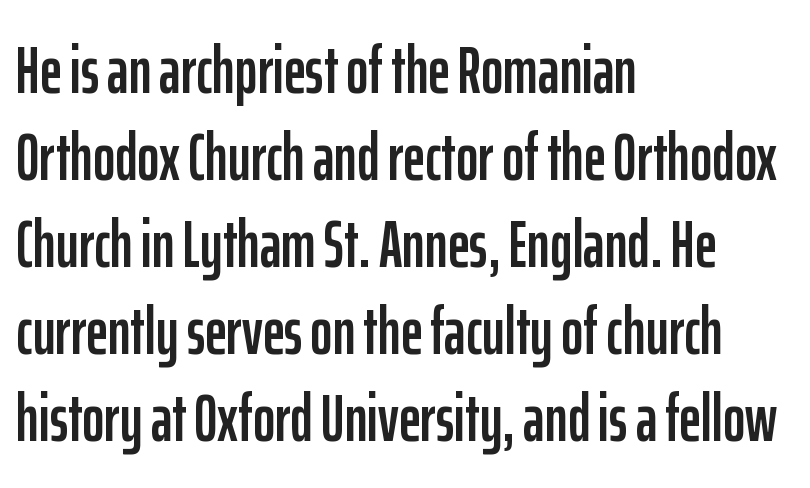
{"serif": "no", "italic": "no", "width": "condensed", "stroke_contrast": "low", "x_height": "medium", "monospaced": "no", "underline": "no", "align": "left", "line_spacing": "normal", "line_spacing_ratio": 1.3, "letter_spacing": "normal", "letter_spacing_em": 0.0, "glyph_px": 67}
